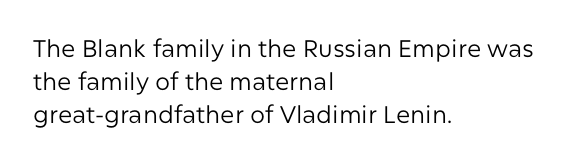
{"italic": "no", "bold": "no", "underline": "no", "align": "left", "line_spacing": "normal", "line_spacing_ratio": 1.38, "letter_spacing": "normal", "letter_spacing_em": 0.0, "glyph_px": 24}
